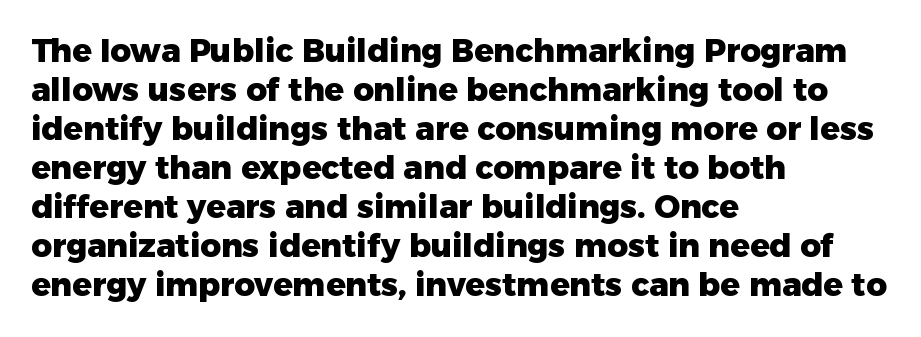
{"serif": "no", "italic": "no", "bold": "yes", "weight": "heavy", "width": "normal", "stroke_contrast": "low", "x_height": "medium", "monospaced": "no", "underline": "no", "align": "left", "line_spacing_ratio": 1.22, "letter_spacing": "normal", "letter_spacing_em": 0.0, "glyph_px": 32}
